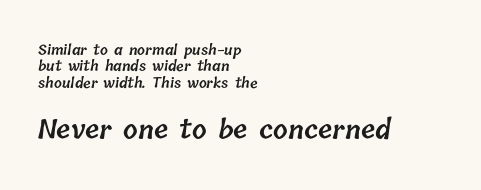
{"bold": "semi", "underline": "no", "align": "left", "line_spacing_ratio": 1.17, "letter_spacing": "normal", "letter_spacing_em": 0.0, "larger_block": "second", "size_ratio": 1.86, "glyph_px": 26}
